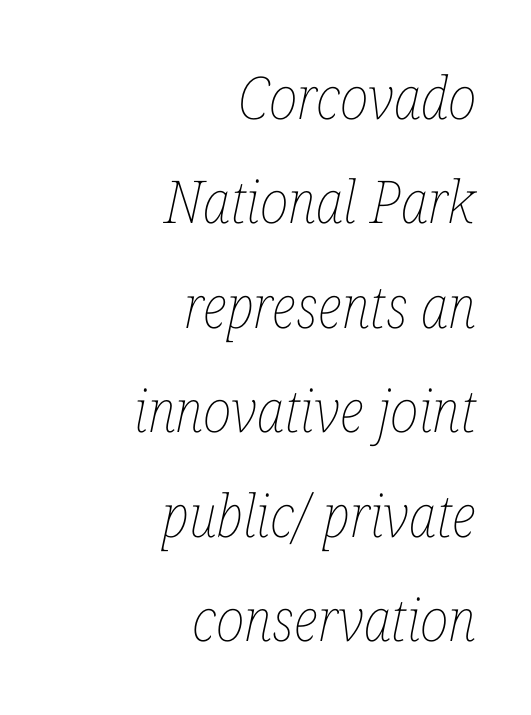
{"italic": "yes", "lean": "right", "slant_degrees": 12, "bold": "no", "weight": "thin", "width": "condensed", "stroke_contrast": "low", "x_height": "medium", "monospaced": "no", "underline": "no", "align": "right", "line_spacing_ratio": 1.77, "letter_spacing": "normal", "letter_spacing_em": 0.0, "glyph_px": 59}
